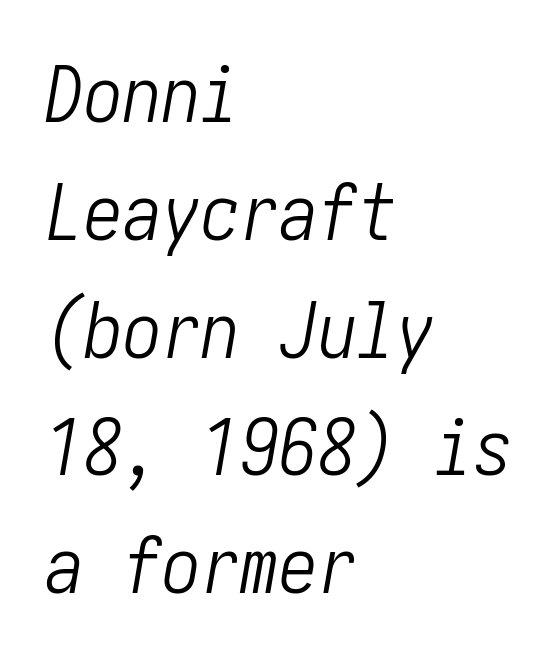
Q: Is the text bold? A: No.
Q: Is the text italic (slanted)? A: Yes, it leans right by about 10 degrees.
Q: Is the text underlined? A: No.
Q: How is the paragraph aligned? A: Left-aligned.
Q: Is the spacing between letters normal or unusually wide? A: Normal.
Q: Is the spacing between lines tight, normal or loose? A: Normal.
Q: Width (condensed, normal, or wide)? A: Condensed.
Q: Stroke contrast? A: Low.
Q: x-height? A: Medium.
